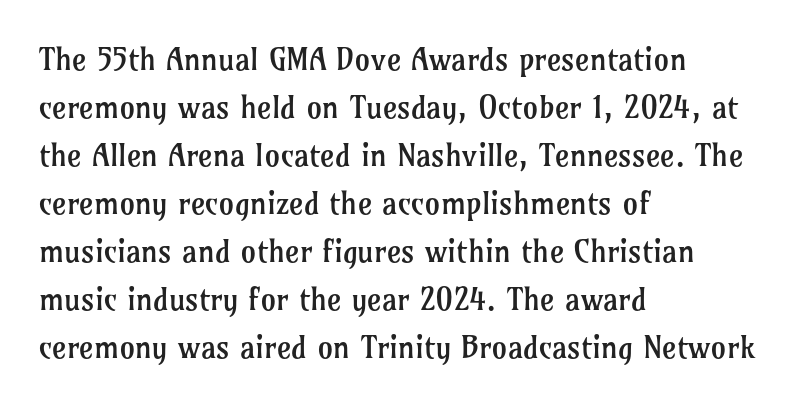
{"serif": "yes", "italic": "no", "bold": "no", "weight": "regular", "width": "normal", "stroke_contrast": "low", "x_height": "medium", "monospaced": "no", "underline": "no", "align": "left", "line_spacing": "normal", "line_spacing_ratio": 1.55, "letter_spacing": "normal", "letter_spacing_em": 0.0, "glyph_px": 31}
